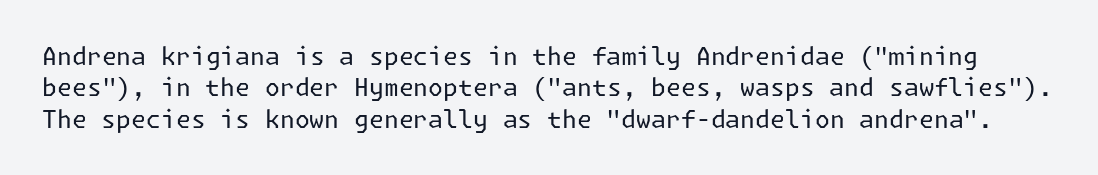
Caption: face not bold, strokes unweighted. The typography opts for an upright posture over an oblique one. Descender tails drop into unmarked territory. The line-height multiplier appears to be the usual default.
